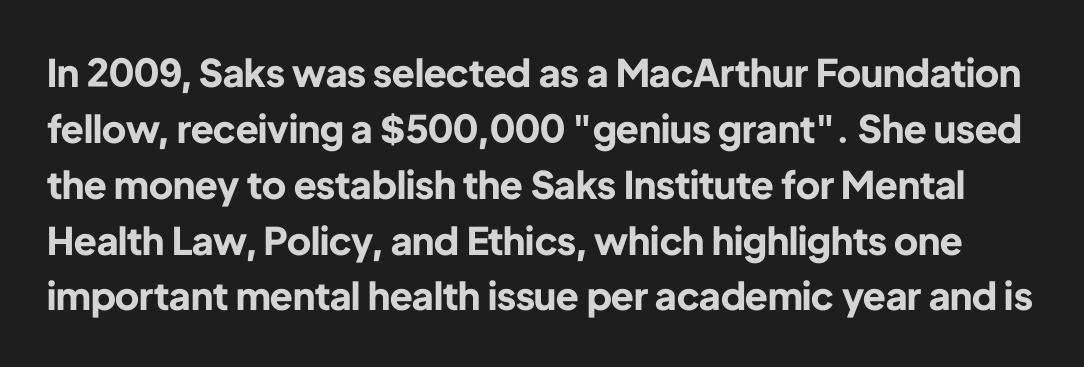
Q: Is the text bold? A: Yes.
Q: Is the text italic (slanted)? A: No, it is upright.
Q: Is the typeface a serif or a sans-serif typeface? A: Sans-serif.
Q: Is the text underlined? A: No.
Q: Is the spacing between letters normal or unusually wide? A: Normal.
Q: Is the spacing between lines tight, normal or loose? A: Normal.
Q: Width (condensed, normal, or wide)? A: Normal.
Q: Stroke contrast? A: Low.
Q: x-height? A: Medium.
Q: Monospaced? A: No.
